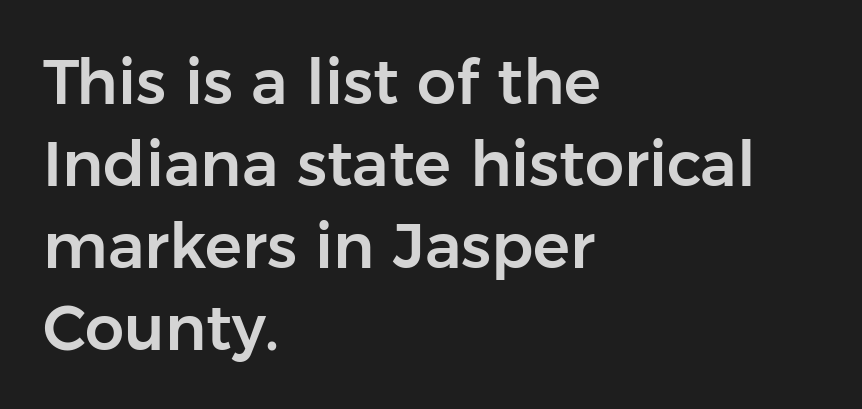
{"serif": "no", "italic": "no", "width": "normal", "stroke_contrast": "low", "x_height": "medium", "monospaced": "no", "underline": "no", "align": "left", "line_spacing": "normal", "line_spacing_ratio": 1.32, "letter_spacing": "normal", "letter_spacing_em": 0.0, "glyph_px": 62}
